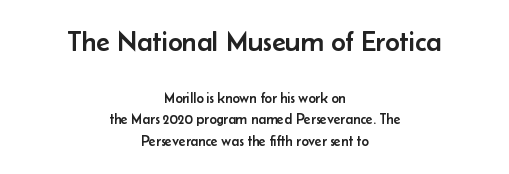
The image shows 28 px sans-serif type, upright; set centered, normal line spacing (1.52x), normal letter spacing, not underlined; the first (top) block is 2.0x larger; low stroke contrast and a small x-height.
